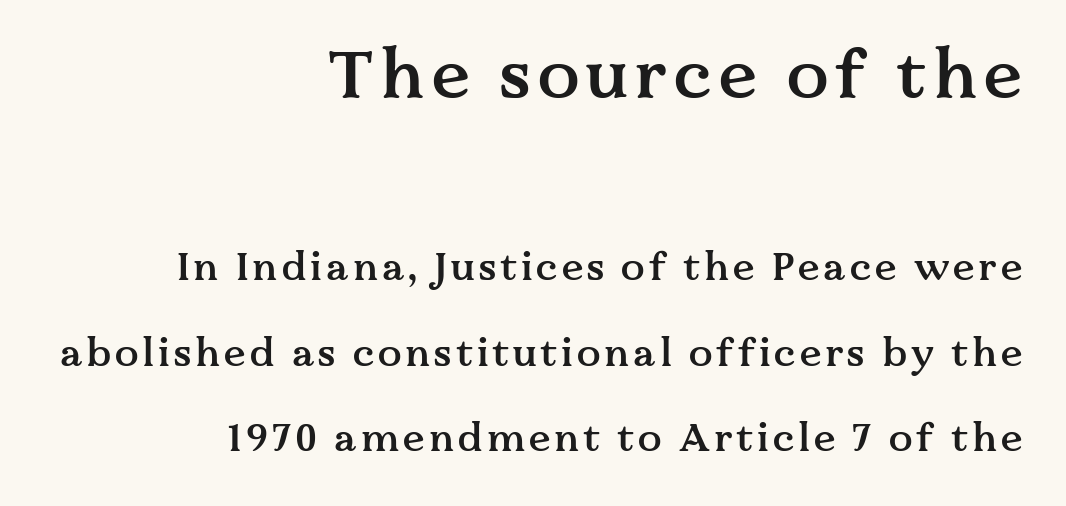
The image shows 69 px semibold serif type, upright; set right-aligned, loose line spacing (2.19x), not underlined; the first (top) block is 1.77x larger; medium stroke contrast and a medium x-height.
